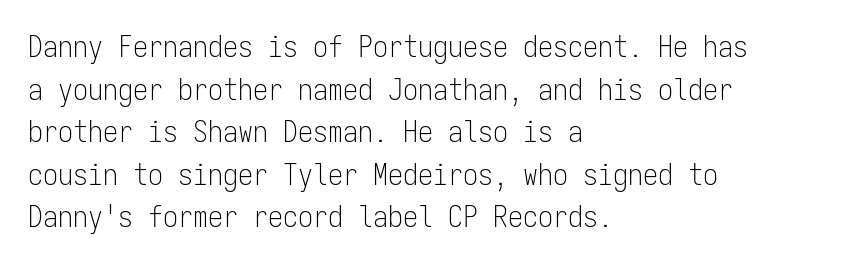
{"serif": "no", "italic": "no", "bold": "no", "weight": "light", "width": "condensed", "stroke_contrast": "low", "x_height": "medium", "monospaced": "yes", "underline": "no", "align": "left", "line_spacing": "normal", "line_spacing_ratio": 1.42, "letter_spacing": "normal", "letter_spacing_em": 0.0, "glyph_px": 30}
